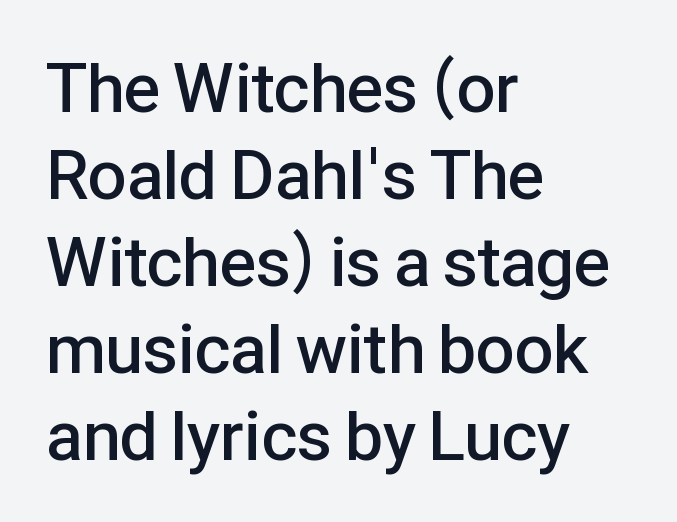
Q: Is the text bold? A: Semi-bold.
Q: Is the text italic (slanted)? A: No, it is upright.
Q: Is the typeface a serif or a sans-serif typeface? A: Sans-serif.
Q: Is the text underlined? A: No.
Q: How is the paragraph aligned? A: Left-aligned.
Q: Is the spacing between letters normal or unusually wide? A: Normal.
Q: Is the spacing between lines tight, normal or loose? A: Normal.
Q: Width (condensed, normal, or wide)? A: Normal.
Q: Stroke contrast? A: Low.
Q: x-height? A: Medium.
Q: Monospaced? A: No.
